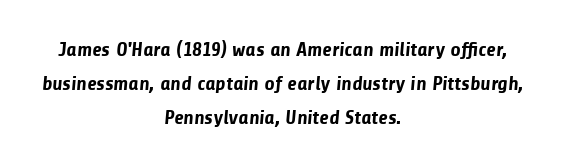
The designer left line spacing at the default. The rendering uses a bold face; every stroke is thick and dark. Neither beginnings nor endings align; midpoints do. Does extra space separate the letters? No, they use regular spacing.
